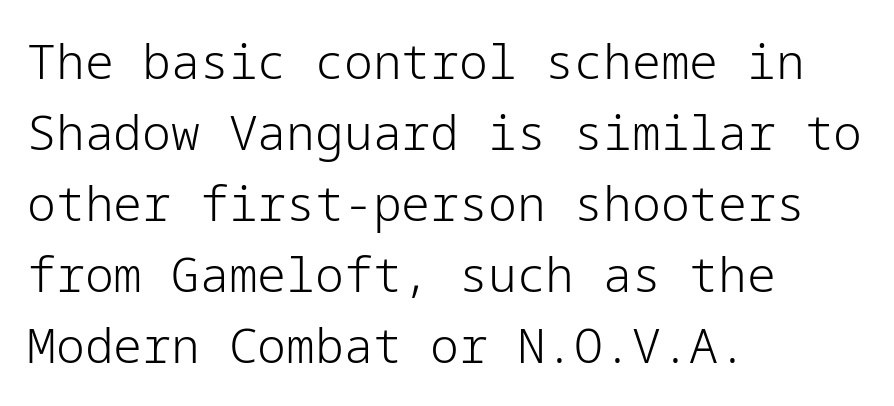
{"serif": "no", "italic": "no", "bold": "no", "weight": "light", "width": "normal", "stroke_contrast": "low", "x_height": "medium", "underline": "no", "align": "left", "line_spacing": "normal", "line_spacing_ratio": 1.48, "letter_spacing": "normal", "letter_spacing_em": 0.0, "glyph_px": 48}
